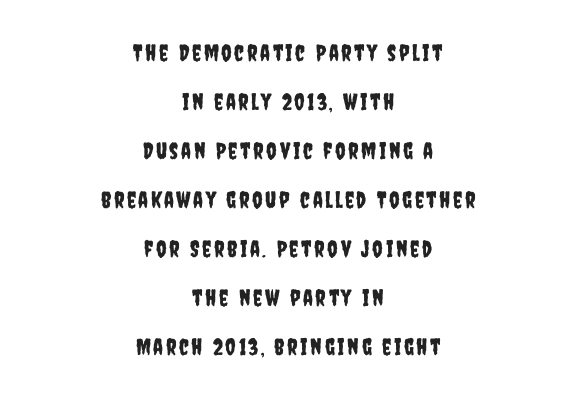
Q: Is the text italic (slanted)? A: No, it is upright.
Q: Is the text underlined? A: No.
Q: How is the paragraph aligned? A: Centered.
Q: Is the spacing between lines tight, normal or loose? A: Loose.
